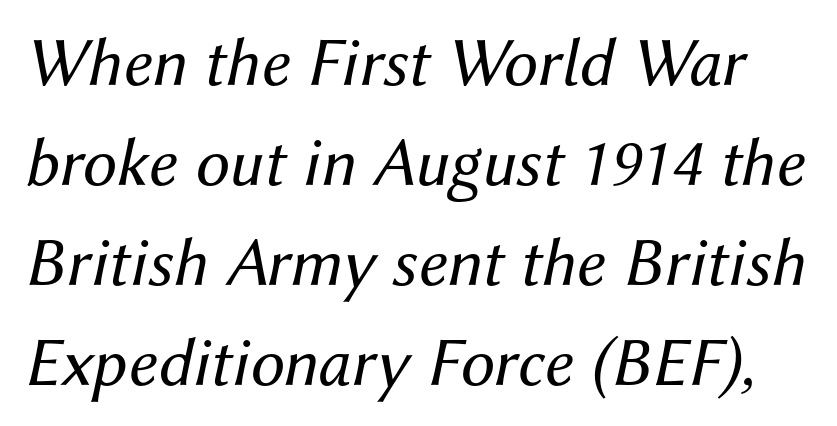
Q: Is the text bold? A: No.
Q: Is the text italic (slanted)? A: Yes, it leans right by about 12 degrees.
Q: Is the text underlined? A: No.
Q: Is the spacing between letters normal or unusually wide? A: Normal.
Q: Is the spacing between lines tight, normal or loose? A: Normal.
Q: Width (condensed, normal, or wide)? A: Normal.
Q: Stroke contrast? A: Medium.
Q: x-height? A: Medium.
Q: Monospaced? A: No.
